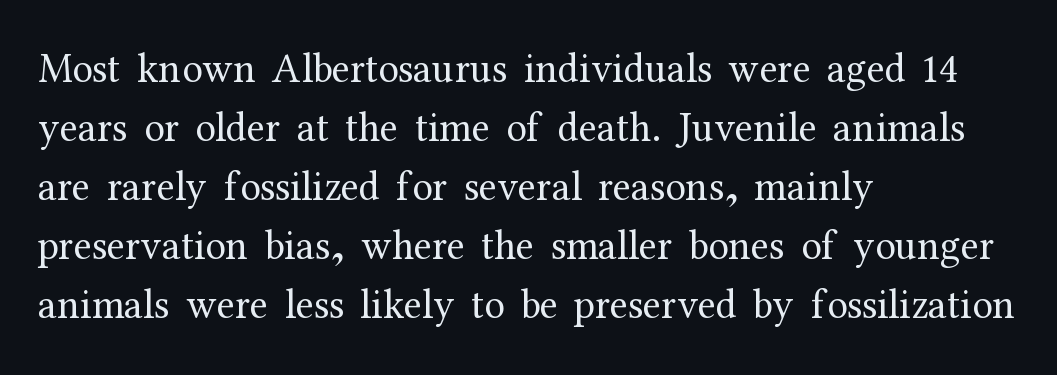
Q: Is the text bold? A: No.
Q: Is the text italic (slanted)? A: No, it is upright.
Q: Is the typeface a serif or a sans-serif typeface? A: Serif.
Q: Is the text underlined? A: No.
Q: How is the paragraph aligned? A: Left-aligned.
Q: Is the spacing between letters normal or unusually wide? A: Normal.
Q: Is the spacing between lines tight, normal or loose? A: Normal.
Q: Width (condensed, normal, or wide)? A: Normal.
Q: Stroke contrast? A: Medium.
Q: x-height? A: Medium.
Q: Monospaced? A: No.
